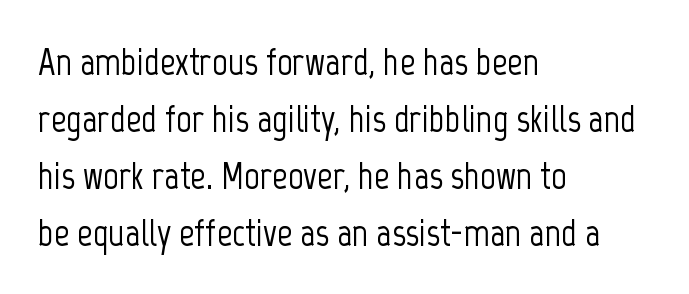
{"serif": "no", "italic": "no", "width": "condensed", "stroke_contrast": "low", "x_height": "medium", "monospaced": "no", "underline": "no", "align": "left", "line_spacing": "normal", "line_spacing_ratio": 1.5, "letter_spacing": "normal", "letter_spacing_em": 0.0, "glyph_px": 38}
